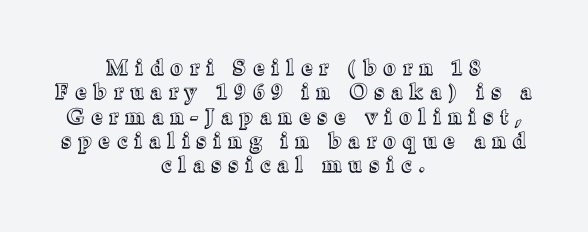
{"italic": "no", "underline": "no", "align": "center", "line_spacing_ratio": 1.16, "letter_spacing": "wide", "letter_spacing_em": 0.37, "glyph_px": 21}
